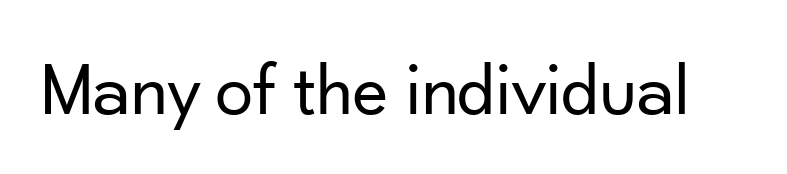
Stems and bowls with no extra thickness — not bold. The area under the type is left untouched. The axis of the letterforms is exactly vertical. Words appear dense and cohesive because spacing is normal.
